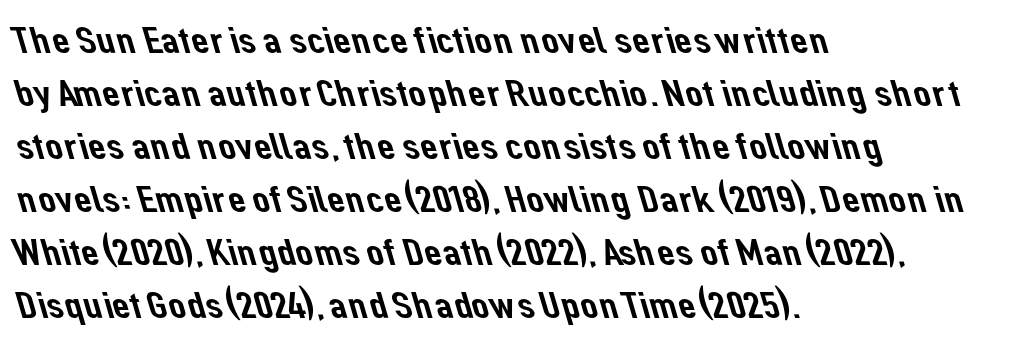
Q: Is the typeface a serif or a sans-serif typeface? A: Sans-serif.
Q: Is the text underlined? A: No.
Q: How is the paragraph aligned? A: Left-aligned.
Q: Is the spacing between letters normal or unusually wide? A: Normal.
Q: Is the spacing between lines tight, normal or loose? A: Normal.
Q: Width (condensed, normal, or wide)? A: Normal.
Q: Stroke contrast? A: Low.
Q: x-height? A: Medium.
Q: Monospaced? A: No.
